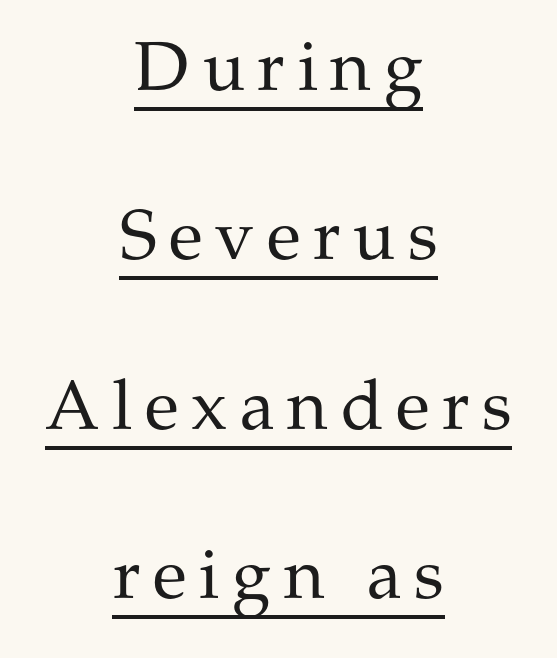
{"serif": "yes", "italic": "no", "bold": "no", "weight": "regular", "width": "normal", "stroke_contrast": "medium", "x_height": "medium", "monospaced": "no", "underline": "yes", "align": "center", "line_spacing": "loose", "line_spacing_ratio": 2.42, "glyph_px": 70}
